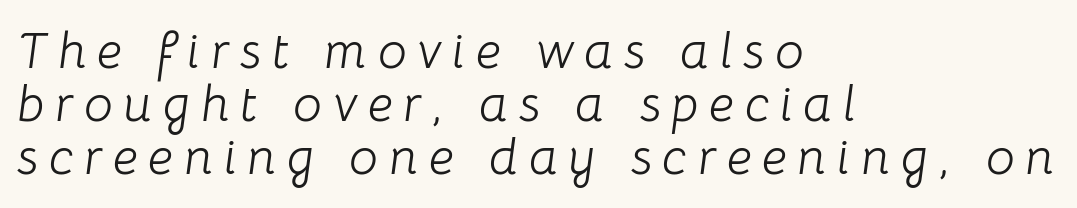
{"italic": "yes", "lean": "right", "slant_degrees": 8, "bold": "no", "weight": "light", "width": "normal", "stroke_contrast": "low", "x_height": "medium", "monospaced": "no", "underline": "no", "align": "left", "line_spacing": "tight", "line_spacing_ratio": 1.04, "letter_spacing": "wide", "letter_spacing_em": 0.21, "glyph_px": 51}
